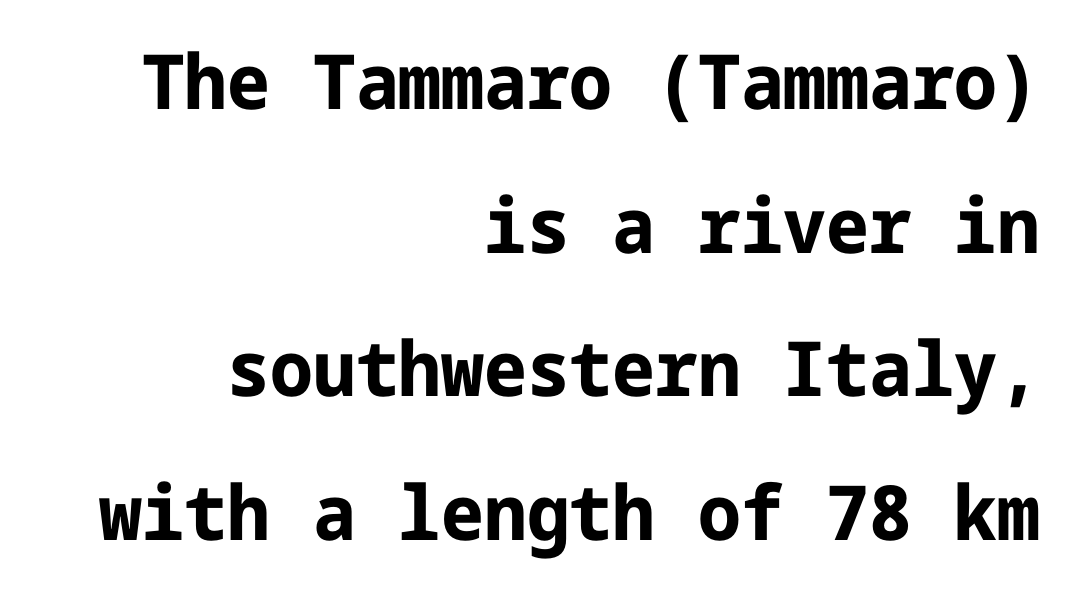
{"serif": "no", "italic": "no", "bold": "yes", "weight": "bold", "width": "normal", "stroke_contrast": "low", "x_height": "medium", "underline": "no", "align": "right", "line_spacing_ratio": 1.89, "letter_spacing": "normal", "letter_spacing_em": 0.0, "glyph_px": 76}
